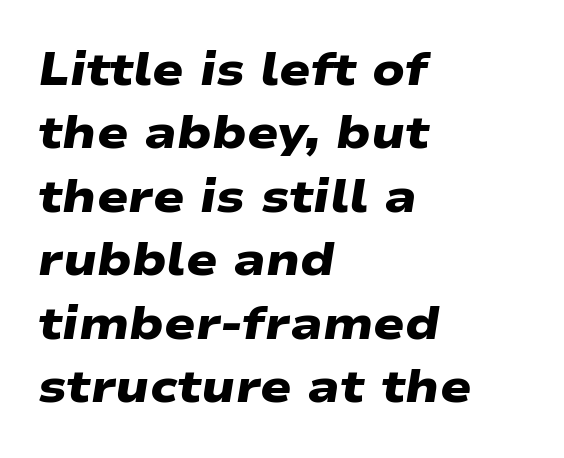
The rag falls on the right side of this text block. This rendering leaves character spacing at its baseline value. The face used here is a sans, in the tradition of grotesques and geometrics. Notice how descenders clear the ascenders below comfortably — that's standard leading. The area under the type is left untouched. Spacing verdict: proportional, widths tailored to each character.
